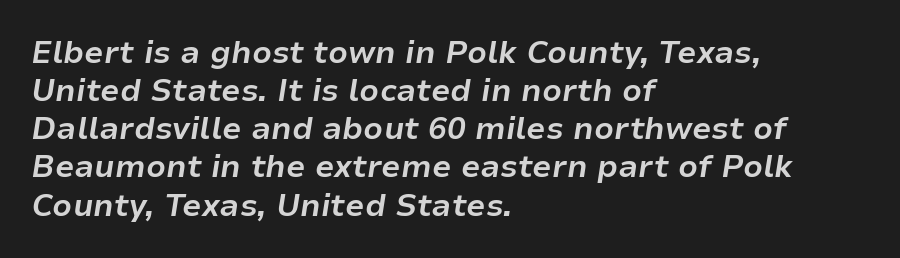
Q: Is the text bold? A: Yes.
Q: Is the text italic (slanted)? A: Yes, it leans right by about 9 degrees.
Q: Is the text underlined? A: No.
Q: How is the paragraph aligned? A: Left-aligned.
Q: Is the spacing between letters normal or unusually wide? A: Normal.
Q: Width (condensed, normal, or wide)? A: Normal.
Q: Stroke contrast? A: Low.
Q: x-height? A: Medium.
Q: Monospaced? A: No.
